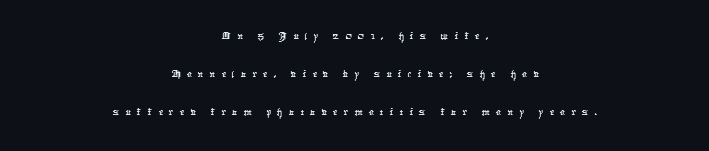
Q: Is the text underlined? A: No.
Q: How is the paragraph aligned? A: Centered.
Q: Is the spacing between letters normal or unusually wide? A: Unusually wide.
Q: Is the spacing between lines tight, normal or loose? A: Normal.
